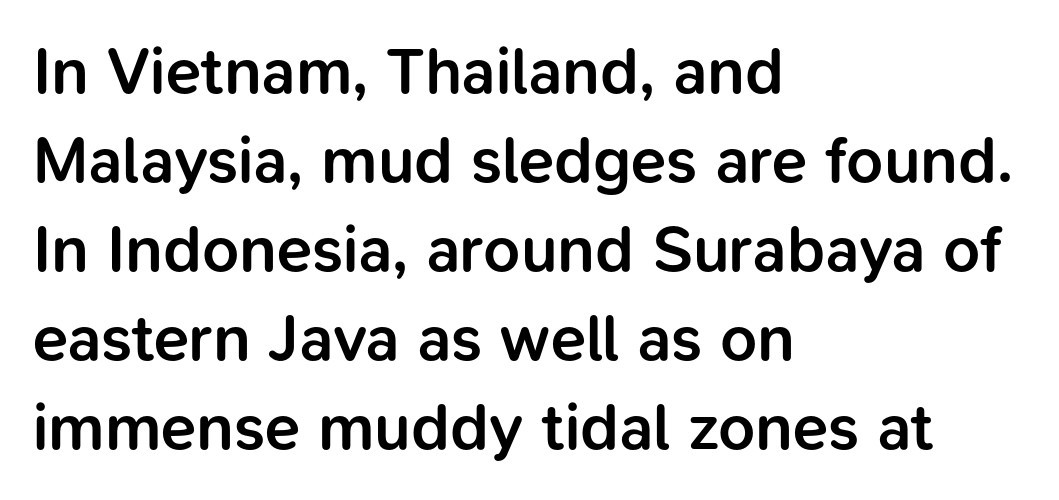
{"serif": "no", "italic": "no", "bold": "semi", "weight": "semibold", "width": "normal", "stroke_contrast": "low", "x_height": "medium", "monospaced": "no", "underline": "no", "align": "left", "line_spacing": "normal", "line_spacing_ratio": 1.37, "letter_spacing": "normal", "letter_spacing_em": 0.0, "glyph_px": 65}
